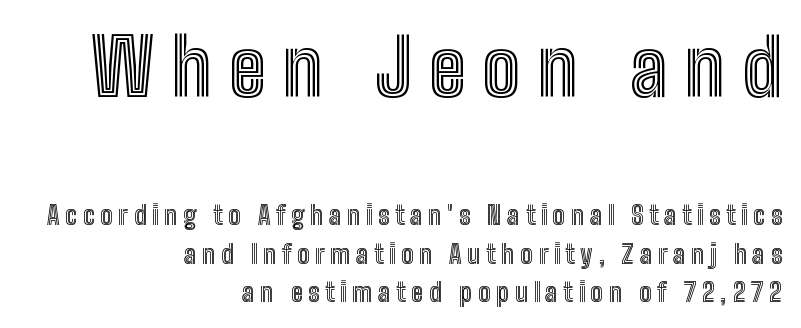
Here the first block reads like a headline and the second like body copy. Look at the tracking — it's clearly loosened, letters drifting apart. The specimen reads as upright at a glance. The passage shown is not underscored anywhere.
